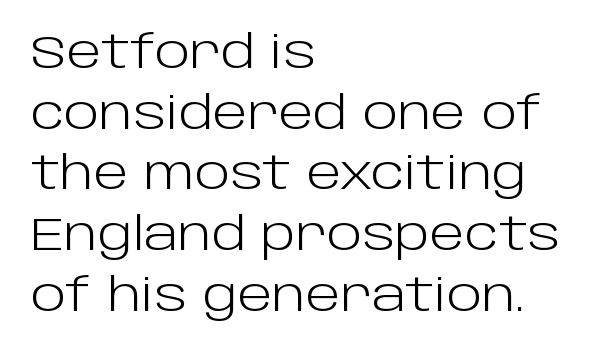
{"serif": "no", "italic": "no", "bold": "no", "weight": "light", "width": "normal", "stroke_contrast": "low", "x_height": "large", "monospaced": "no", "underline": "no", "align": "left", "line_spacing": "normal", "line_spacing_ratio": 1.32, "letter_spacing": "normal", "letter_spacing_em": 0.0, "glyph_px": 46}
